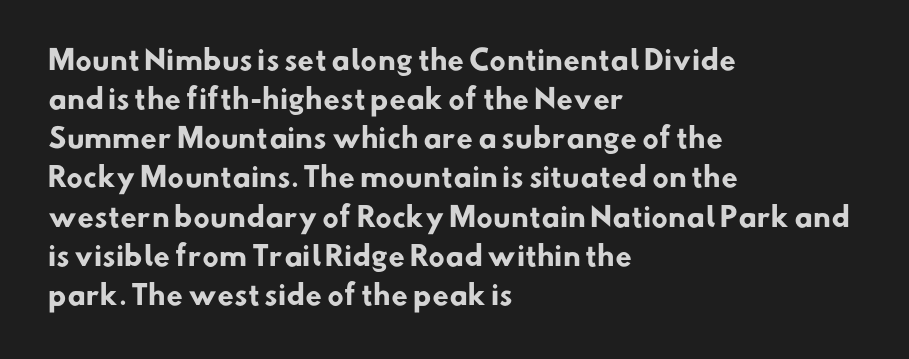
In terms of leading, this rendering sits right in the middle. Has an underline been added? It has not. In terms of weight, the rendering is a true, heavy bold. Each word holds together tightly as a unit, with standard inter-letter gaps.
